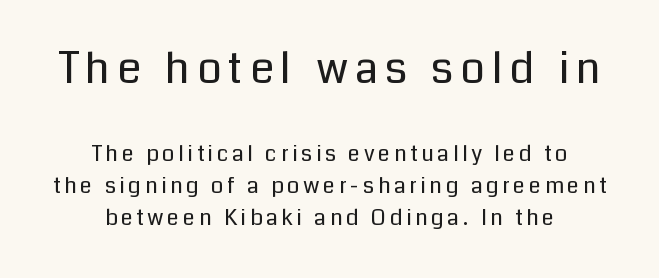
{"serif": "no", "italic": "no", "bold": "no", "weight": "regular", "width": "normal", "stroke_contrast": "low", "x_height": "medium", "monospaced": "no", "underline": "no", "align": "center", "line_spacing": "normal", "line_spacing_ratio": 1.45, "larger_block": "first", "size_ratio": 1.95, "glyph_px": 43}
